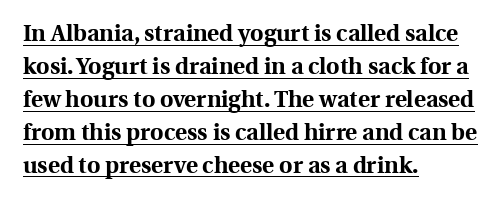
Q: Is the text bold? A: Yes.
Q: Is the text italic (slanted)? A: No, it is upright.
Q: Is the text underlined? A: Yes.
Q: How is the paragraph aligned? A: Left-aligned.
Q: Is the spacing between letters normal or unusually wide? A: Normal.
Q: Is the spacing between lines tight, normal or loose? A: Normal.
